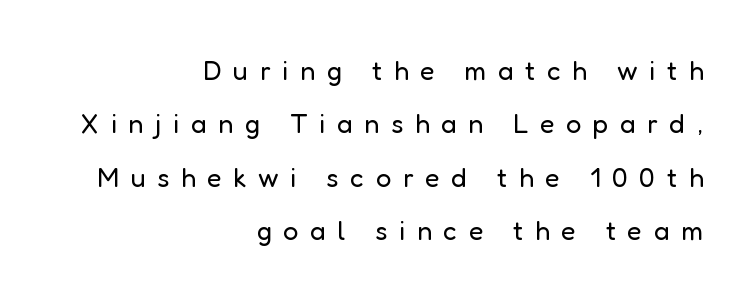
The image shows 27 px text type, upright; set right-aligned, loose line spacing (1.98x), unusually wide letter spacing (+0.43 em), not underlined.
